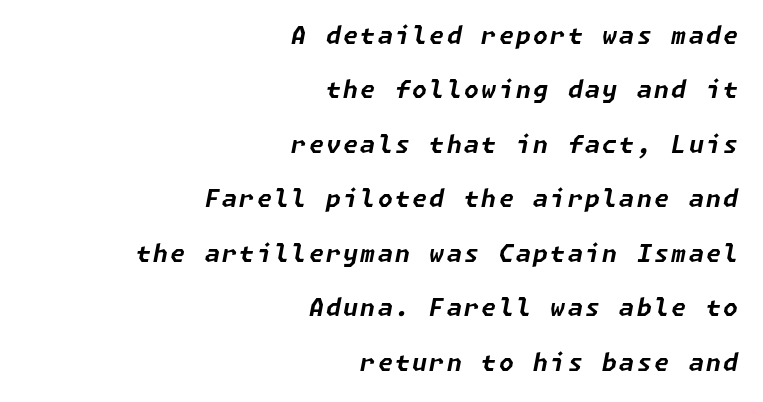
The image shows 24 px bold type, italic (leaning right); set right-aligned, loose line spacing (2.27x), not underlined.
